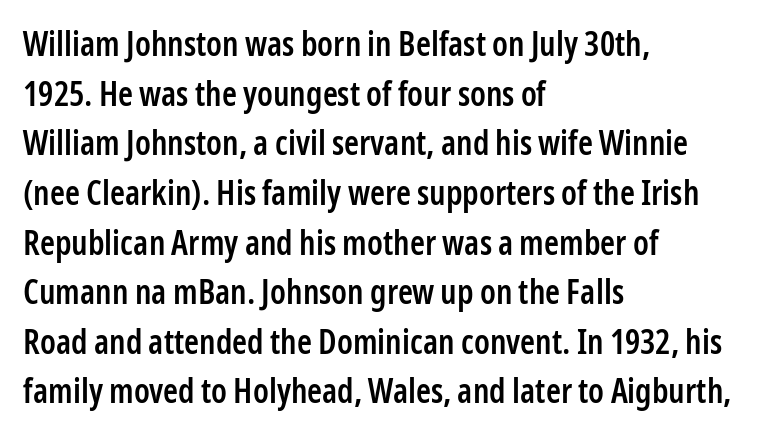
Q: Is the text bold? A: Semi-bold.
Q: Is the text italic (slanted)? A: No, it is upright.
Q: Is the typeface a serif or a sans-serif typeface? A: Sans-serif.
Q: Is the text underlined? A: No.
Q: How is the paragraph aligned? A: Left-aligned.
Q: Is the spacing between letters normal or unusually wide? A: Normal.
Q: Is the spacing between lines tight, normal or loose? A: Normal.
Q: Width (condensed, normal, or wide)? A: Condensed.
Q: Stroke contrast? A: Low.
Q: x-height? A: Medium.
Q: Monospaced? A: No.
